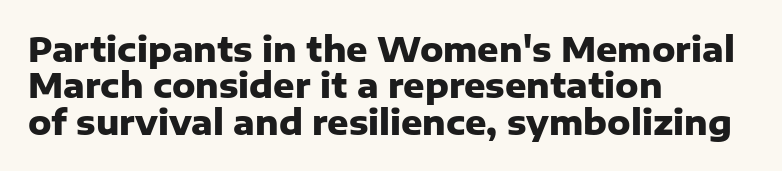
{"serif": "no", "italic": "no", "bold": "yes", "weight": "heavy", "width": "normal", "stroke_contrast": "low", "x_height": "medium", "monospaced": "no", "underline": "no", "align": "left", "line_spacing": "tight", "line_spacing_ratio": 1.1, "letter_spacing": "normal", "letter_spacing_em": 0.0, "glyph_px": 33}
